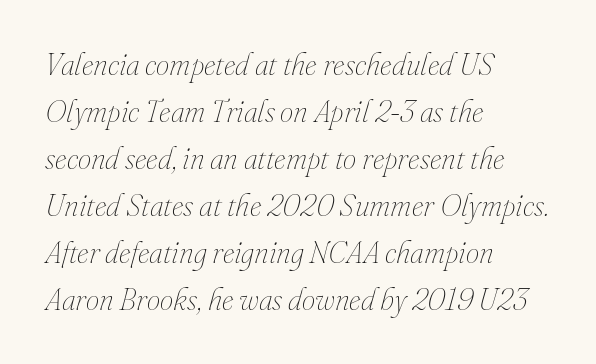
A typesetter would mark this as italic. The leading is moderate, giving the passage an even texture. Proportional: the letters do not fall into vertical columns. The compositor pushed each line to the left boundary. Compared with a typical body face, this is equally light or lighter still. Clear beneath every line of the passage.
